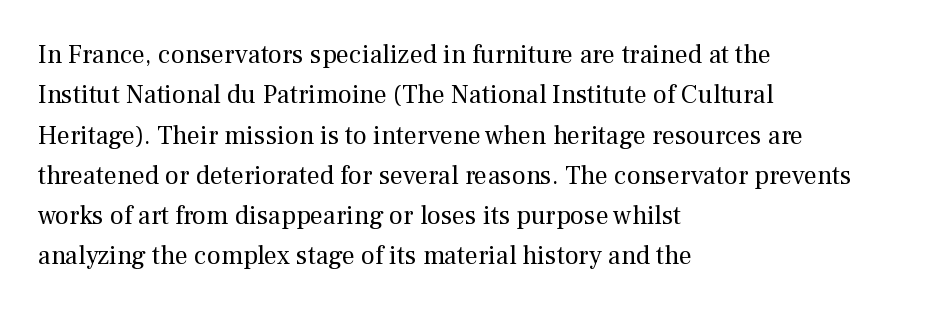
The image shows 26 px text type, upright; set left-aligned, normal line spacing (1.55x), normal letter spacing, not underlined.
